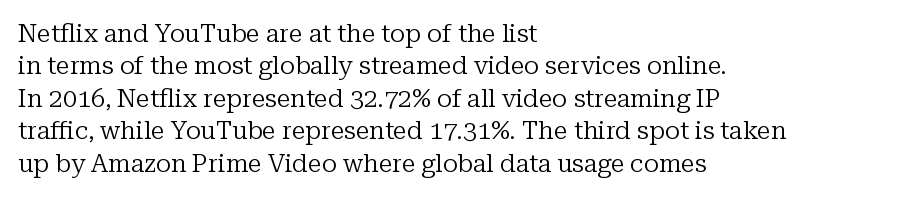
{"italic": "no", "bold": "no", "underline": "no", "align": "left", "line_spacing": "normal", "line_spacing_ratio": 1.3, "letter_spacing": "normal", "letter_spacing_em": 0.0, "glyph_px": 25}
